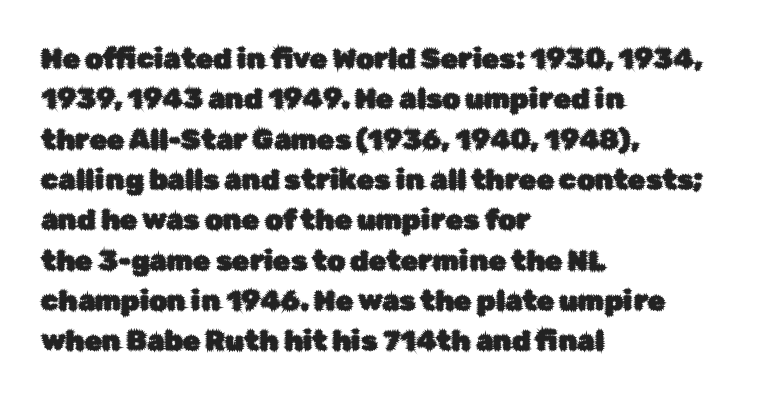
Q: Is the text italic (slanted)? A: No, it is upright.
Q: Is the typeface a serif or a sans-serif typeface? A: Sans-serif.
Q: Is the text underlined? A: No.
Q: How is the paragraph aligned? A: Left-aligned.
Q: Is the spacing between letters normal or unusually wide? A: Normal.
Q: Is the spacing between lines tight, normal or loose? A: Normal.
Q: Width (condensed, normal, or wide)? A: Normal.
Q: Stroke contrast? A: Low.
Q: x-height? A: Medium.
Q: Monospaced? A: No.
